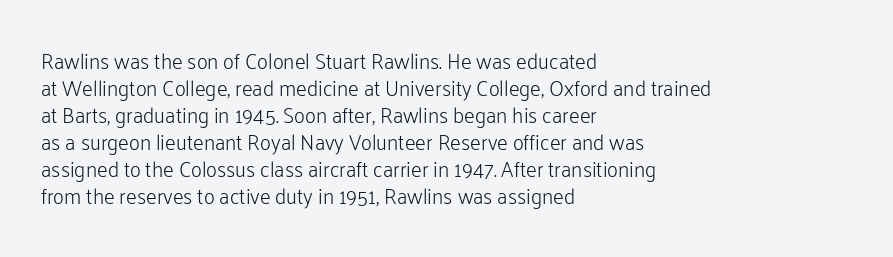
The passage shown is not underscored anywhere. Summary of vertical rhythm: regular, with standard interline spacing. The rag falls on the right side of this text block. Notice how the stems are strictly vertical — no italics here. Vertical stems look standard width or narrower in stroke.
